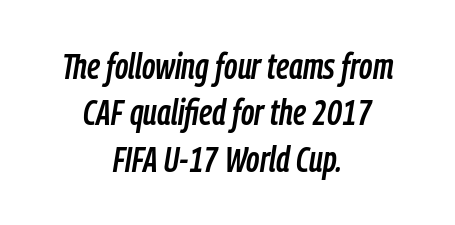
The image shows 36 px condensed type, italic (leaning right); set centered, normal line spacing (1.29x), normal letter spacing, not underlined; low stroke contrast and a medium x-height.
